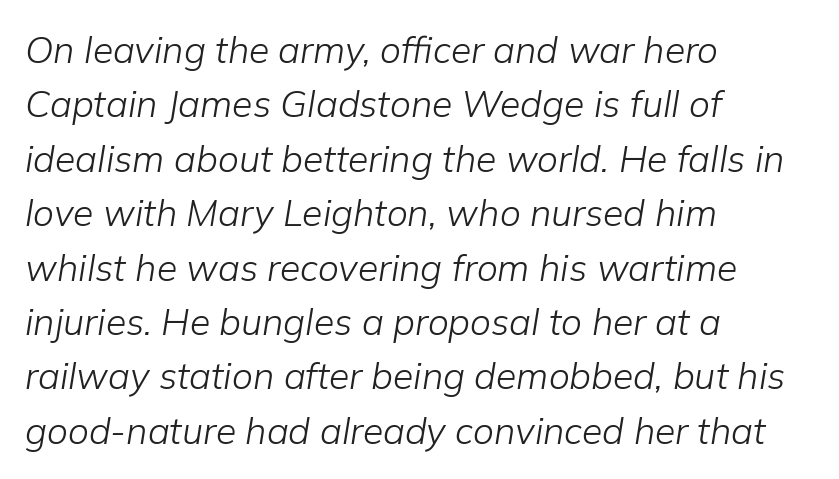
Q: Is the text bold? A: No.
Q: Is the text italic (slanted)? A: Yes, it leans right by about 9 degrees.
Q: Is the text underlined? A: No.
Q: How is the paragraph aligned? A: Left-aligned.
Q: Is the spacing between letters normal or unusually wide? A: Normal.
Q: Is the spacing between lines tight, normal or loose? A: Normal.
Q: Width (condensed, normal, or wide)? A: Normal.
Q: Stroke contrast? A: Low.
Q: x-height? A: Medium.
Q: Monospaced? A: No.
